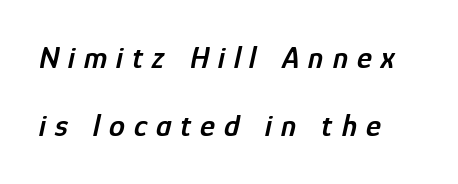
The image shows 32 px semibold, condensed type, italic (leaning right); set left-aligned, loose line spacing (2.13x), unusually wide letter spacing (+0.28 em), not underlined; low stroke contrast and a medium x-height.
